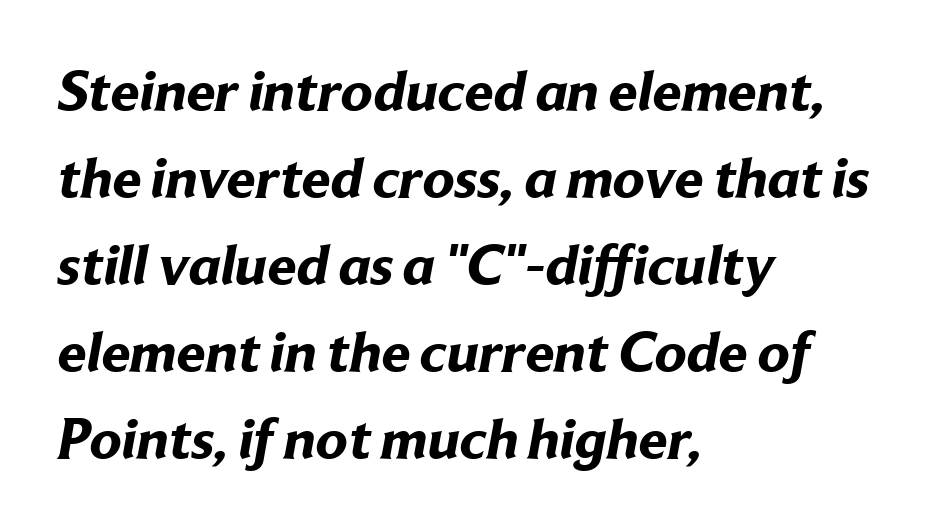
Q: Is the text bold? A: Yes.
Q: Is the typeface a serif or a sans-serif typeface? A: Sans-serif.
Q: Is the text underlined? A: No.
Q: How is the paragraph aligned? A: Left-aligned.
Q: Is the spacing between letters normal or unusually wide? A: Normal.
Q: Is the spacing between lines tight, normal or loose? A: Normal.
Q: Width (condensed, normal, or wide)? A: Normal.
Q: Stroke contrast? A: Low.
Q: x-height? A: Medium.
Q: Monospaced? A: No.
